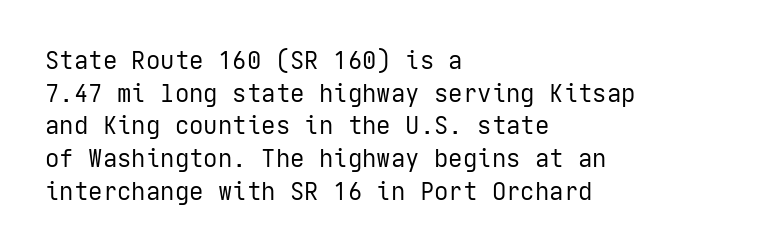
Q: Is the text bold? A: No.
Q: Is the text italic (slanted)? A: No, it is upright.
Q: Is the text underlined? A: No.
Q: How is the paragraph aligned? A: Left-aligned.
Q: Is the spacing between letters normal or unusually wide? A: Normal.
Q: Is the spacing between lines tight, normal or loose? A: Normal.
